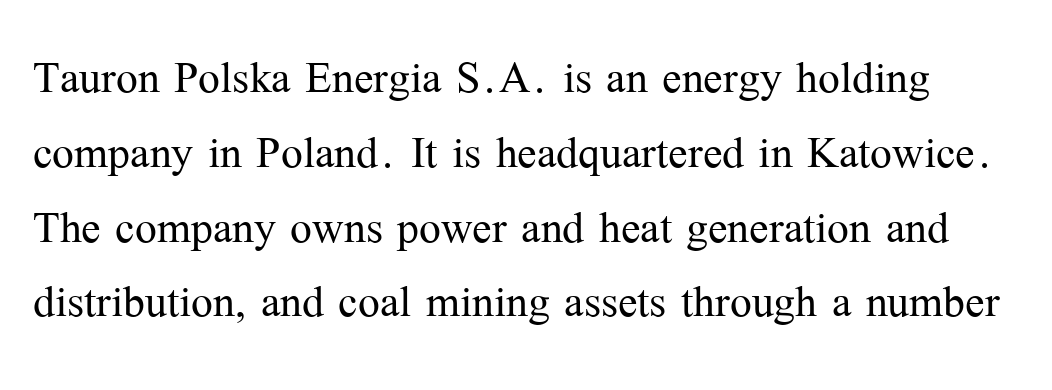
{"serif": "yes", "italic": "no", "bold": "no", "weight": "light", "width": "normal", "stroke_contrast": "medium", "x_height": "medium", "monospaced": "no", "underline": "no", "line_spacing": "normal", "line_spacing_ratio": 1.29, "letter_spacing": "normal", "letter_spacing_em": 0.0, "glyph_px": 58}
